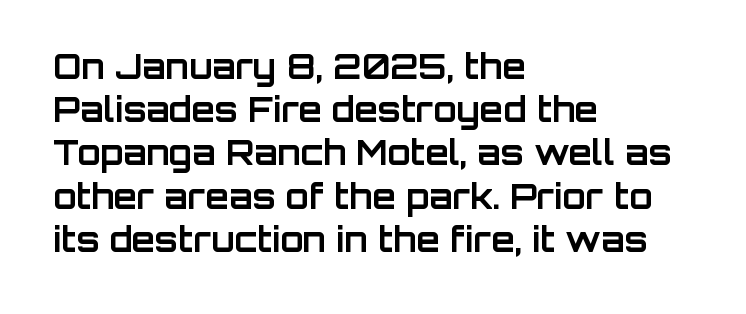
{"serif": "no", "italic": "no", "bold": "yes", "weight": "bold", "width": "normal", "stroke_contrast": "low", "x_height": "large", "monospaced": "no", "underline": "no", "align": "left", "line_spacing": "normal", "line_spacing_ratio": 1.27, "letter_spacing": "normal", "letter_spacing_em": 0.0, "glyph_px": 34}
